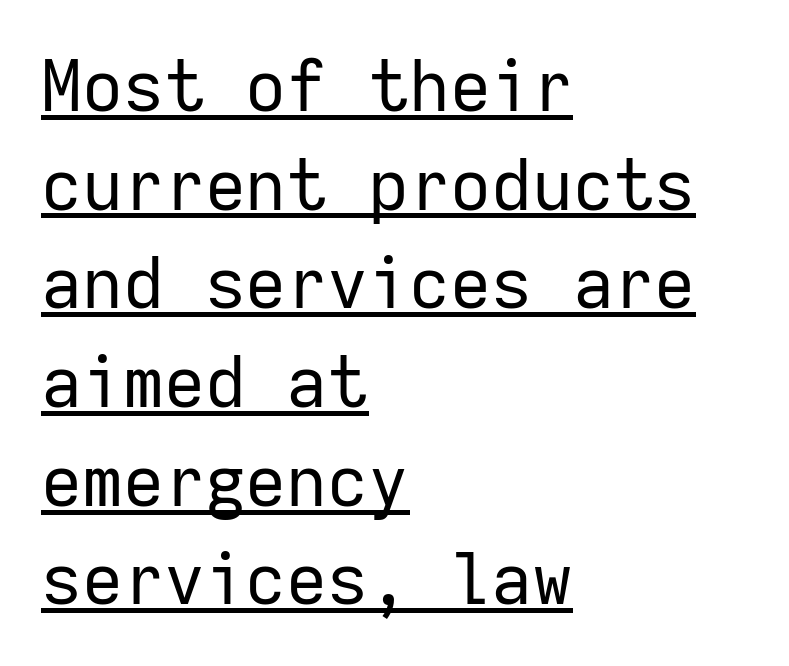
{"serif": "no", "italic": "no", "bold": "no", "weight": "regular", "width": "normal", "stroke_contrast": "low", "x_height": "medium", "monospaced": "yes", "underline": "yes", "align": "left", "line_spacing": "normal", "line_spacing_ratio": 1.39, "letter_spacing": "normal", "letter_spacing_em": 0.0, "glyph_px": 71}
